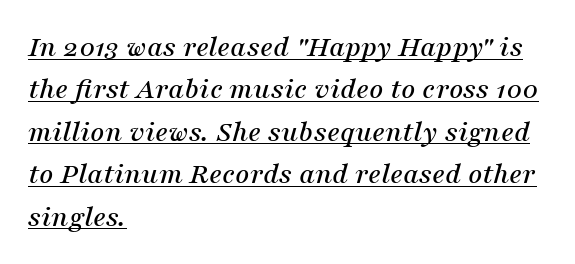
{"serif": "yes", "italic": "yes", "lean": "right", "slant_degrees": 16, "width": "normal", "stroke_contrast": "medium", "x_height": "medium", "monospaced": "no", "underline": "yes", "align": "left", "line_spacing": "normal", "line_spacing_ratio": 1.37, "letter_spacing": "normal", "letter_spacing_em": 0.0, "glyph_px": 31}
